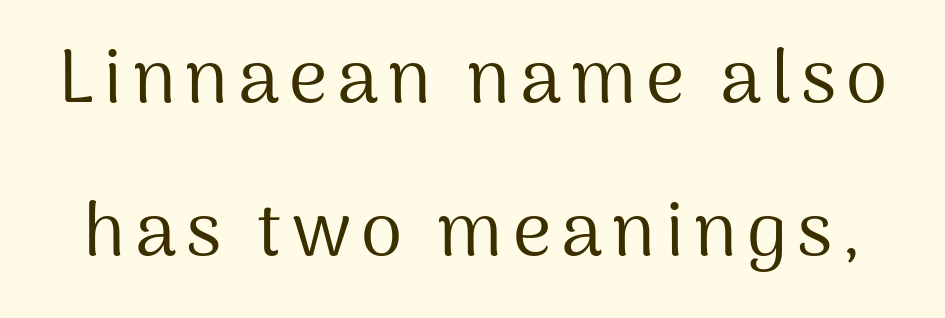
The image shows 75 px regular-weight sans-serif type, upright; set loose line spacing (2.04x), not underlined; medium stroke contrast and a medium x-height.
